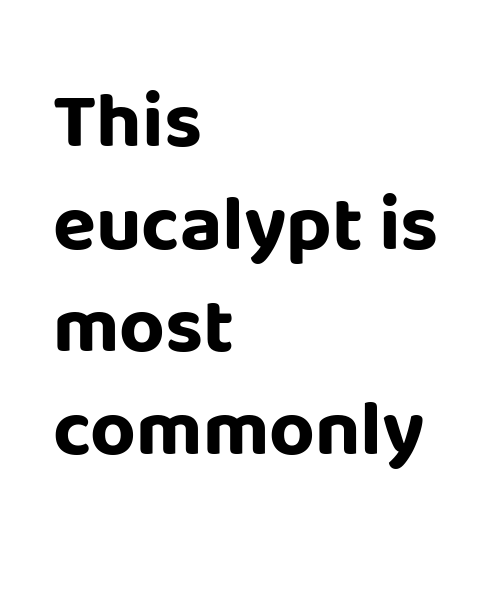
The image shows 79 px bold sans-serif type, upright; set left-aligned, normal line spacing (1.3x), normal letter spacing, not underlined; low stroke contrast and a large x-height.
